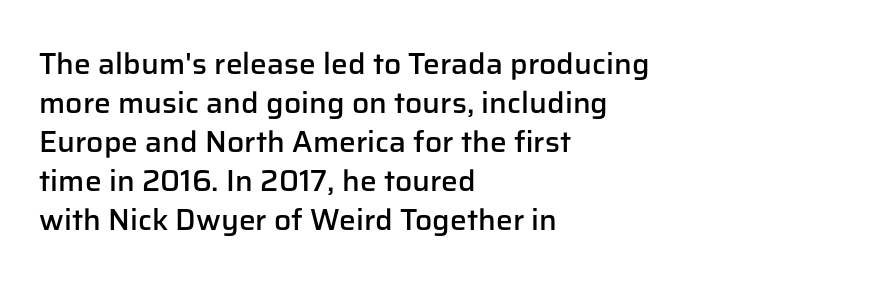
The image shows 30 px semibold sans-serif type, upright; set left-aligned, normal line spacing (1.3x), normal letter spacing, not underlined; low stroke contrast and a medium x-height.
